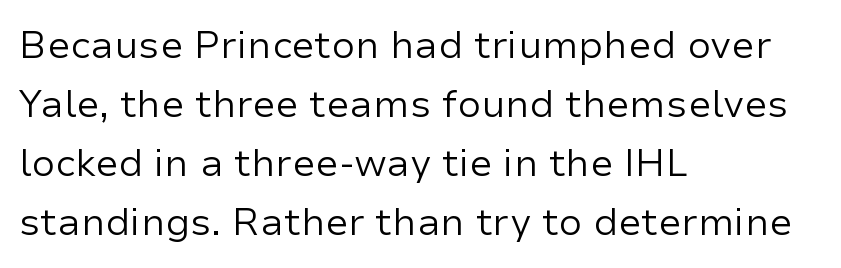
The image shows 38 px regular-weight sans-serif type, upright; set left-aligned, normal line spacing (1.55x), normal letter spacing, not underlined; low stroke contrast and a medium x-height.
